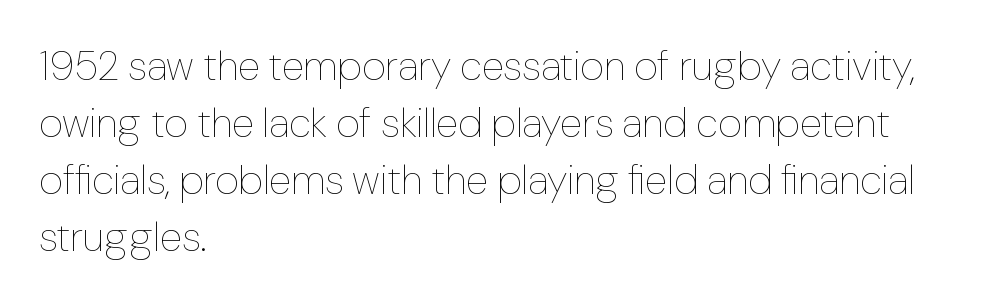
Teacher's note: observe the even left margin — that is flush-left alignment. Tracking value appears to be zero — textbook default spacing. The lettering holds an erect, upright posture throughout. The space between consecutive lines is moderate.
